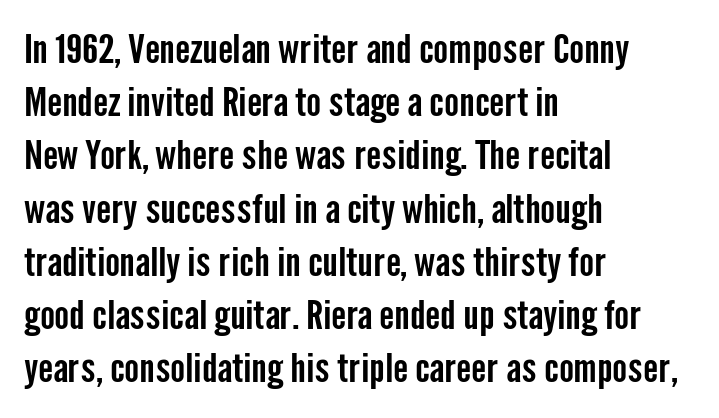
Q: Is the text italic (slanted)? A: No, it is upright.
Q: Is the typeface a serif or a sans-serif typeface? A: Sans-serif.
Q: Is the text underlined? A: No.
Q: How is the paragraph aligned? A: Left-aligned.
Q: Is the spacing between letters normal or unusually wide? A: Normal.
Q: Is the spacing between lines tight, normal or loose? A: Normal.
Q: Width (condensed, normal, or wide)? A: Condensed.
Q: Stroke contrast? A: Low.
Q: x-height? A: Medium.
Q: Monospaced? A: No.
